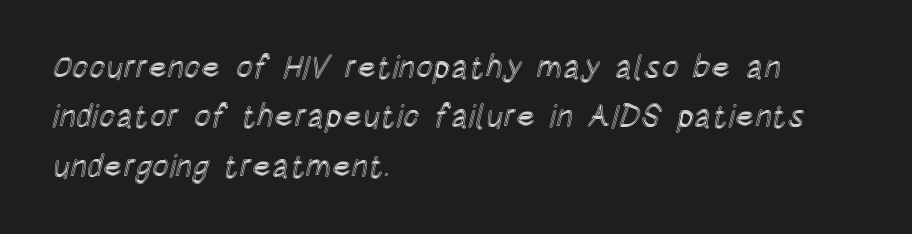
Descender tails drop into unmarked territory. How would I describe the line gaps? Plain and ordinary. This rendering leaves character spacing at its baseline value. The paragraph has a hard left edge and a soft right edge.
